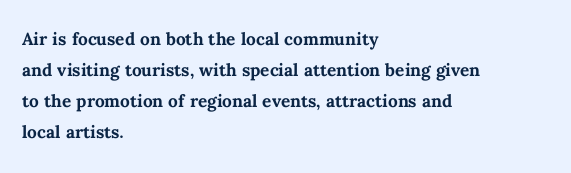
The image shows 23 px bold type, upright; set left-aligned, normal line spacing (1.35x), normal letter spacing, not underlined.
